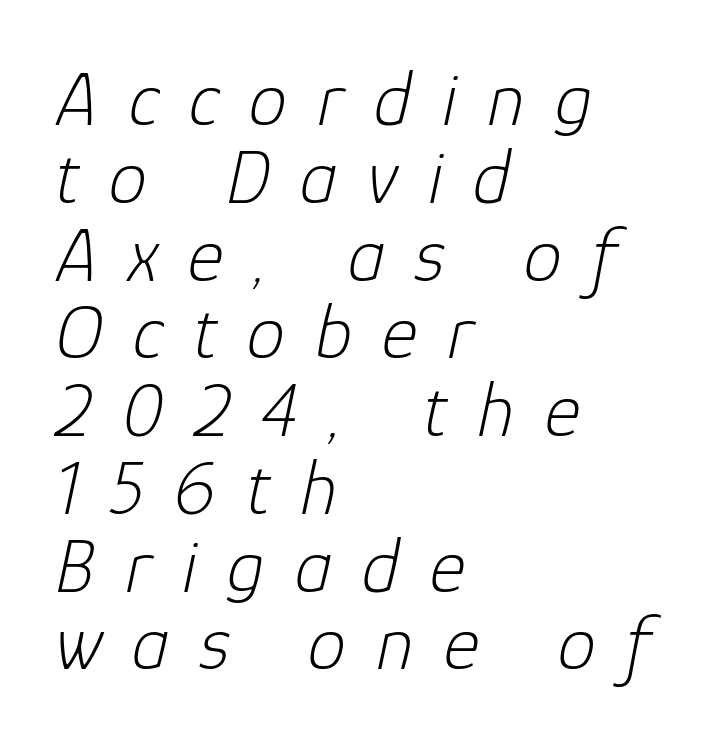
{"italic": "yes", "lean": "right", "slant_degrees": 12, "bold": "no", "weight": "light", "width": "normal", "stroke_contrast": "low", "x_height": "medium", "monospaced": "no", "underline": "no", "align": "left", "line_spacing": "tight", "line_spacing_ratio": 1.01, "letter_spacing": "wide", "letter_spacing_em": 0.39, "glyph_px": 77}
